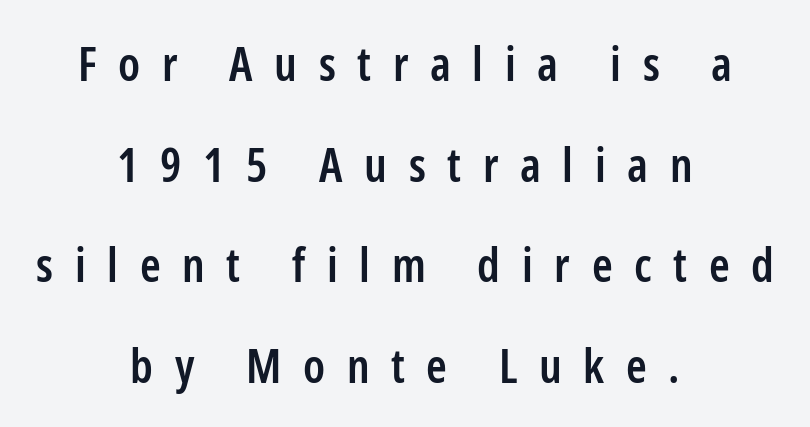
Ordinary non-slanted type is in use. The passage shown has open, widely tracked lettering throughout. Loosely led — the rows are spread out. The whitespace from short lines is split evenly between both sides.
